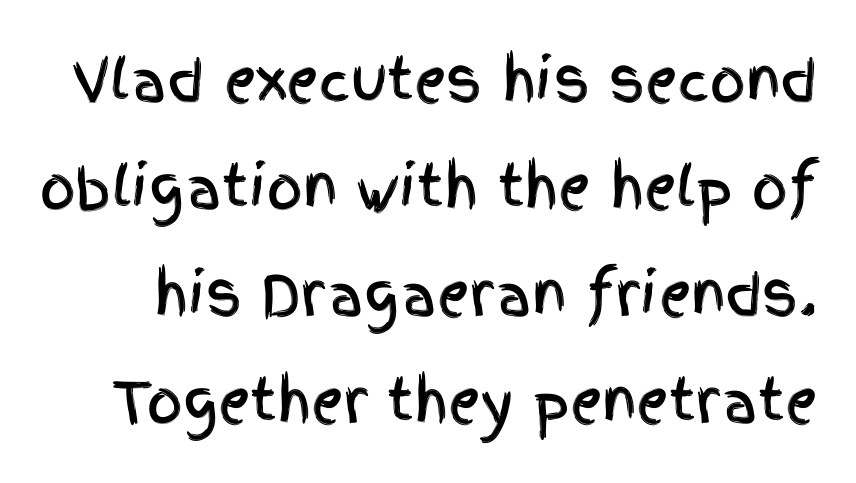
The image shows 56 px condensed sans-serif type, upright; set loose line spacing (1.91x), normal letter spacing, not underlined; a large x-height.
